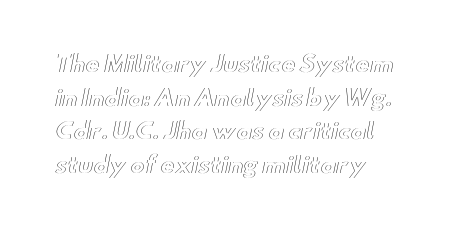
The image shows 22 px text type; set normal line spacing (1.53x), normal letter spacing, not underlined.
